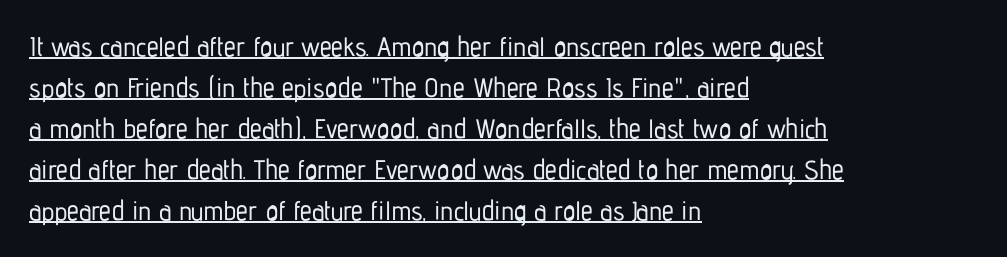
A typographer would call this underscored text. The vertical gap from one line to the next is medium. A student would call this left alignment; a typographer would say flush left, rag right. Vertical strokes here are truly vertical. Compared with typical body copy, the letter spacing here is the same.
